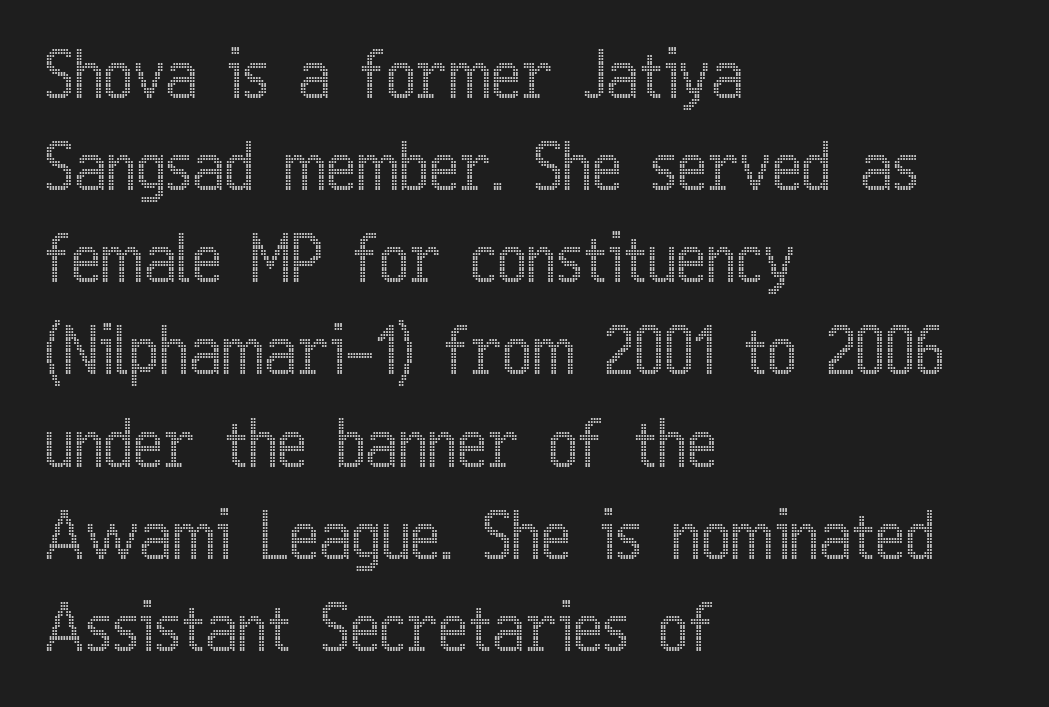
The image shows 64 px condensed type, upright; set left-aligned, normal line spacing (1.44x), normal letter spacing, not underlined; a medium x-height.
